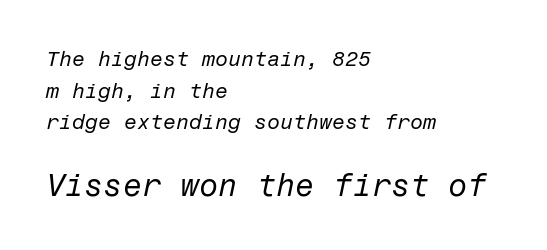
{"italic": "yes", "lean": "right", "slant_degrees": 12, "bold": "no", "weight": "regular", "width": "normal", "stroke_contrast": "low", "x_height": "medium", "underline": "no", "align": "left", "line_spacing": "normal", "line_spacing_ratio": 1.51, "letter_spacing": "normal", "letter_spacing_em": 0.0, "larger_block": "second", "size_ratio": 1.48, "glyph_px": 31}
